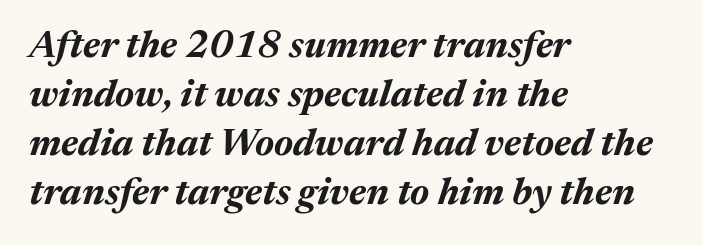
{"italic": "yes", "lean": "right", "slant_degrees": 17, "bold": "yes", "weight": "bold", "width": "normal", "stroke_contrast": "medium", "x_height": "medium", "monospaced": "no", "underline": "no", "align": "left", "line_spacing": "normal", "line_spacing_ratio": 1.29, "letter_spacing": "normal", "letter_spacing_em": 0.0, "glyph_px": 38}
